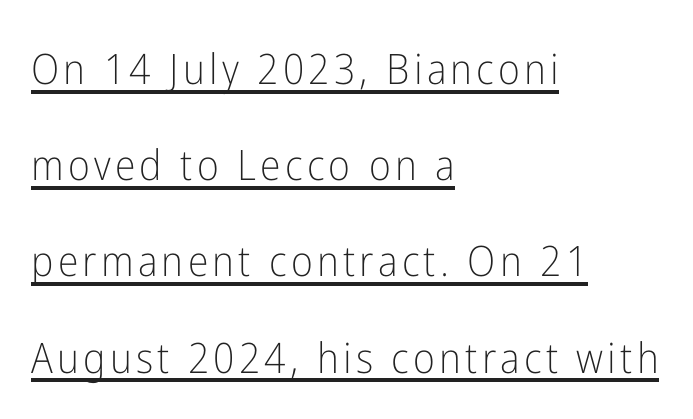
Q: Is the text bold? A: No.
Q: Is the text italic (slanted)? A: No, it is upright.
Q: Is the typeface a serif or a sans-serif typeface? A: Sans-serif.
Q: Is the text underlined? A: Yes.
Q: How is the paragraph aligned? A: Left-aligned.
Q: Is the spacing between lines tight, normal or loose? A: Loose.
Q: Width (condensed, normal, or wide)? A: Condensed.
Q: Stroke contrast? A: Low.
Q: x-height? A: Medium.
Q: Monospaced? A: No.
